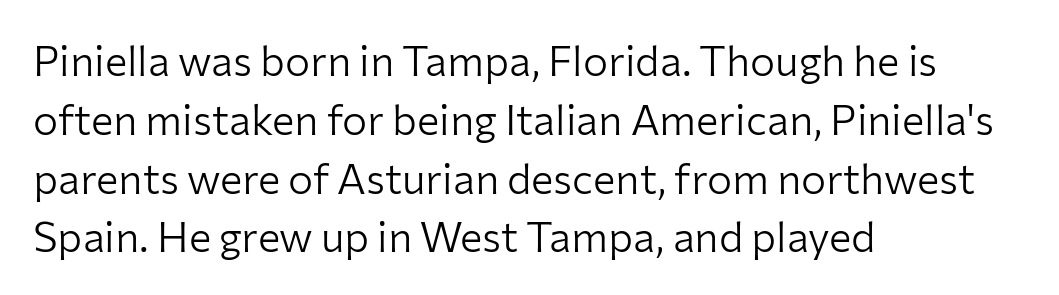
Q: Is the text bold? A: No.
Q: Is the text italic (slanted)? A: No, it is upright.
Q: Is the typeface a serif or a sans-serif typeface? A: Sans-serif.
Q: Is the text underlined? A: No.
Q: How is the paragraph aligned? A: Left-aligned.
Q: Is the spacing between letters normal or unusually wide? A: Normal.
Q: Is the spacing between lines tight, normal or loose? A: Normal.
Q: Width (condensed, normal, or wide)? A: Normal.
Q: Stroke contrast? A: Low.
Q: x-height? A: Medium.
Q: Monospaced? A: No.
